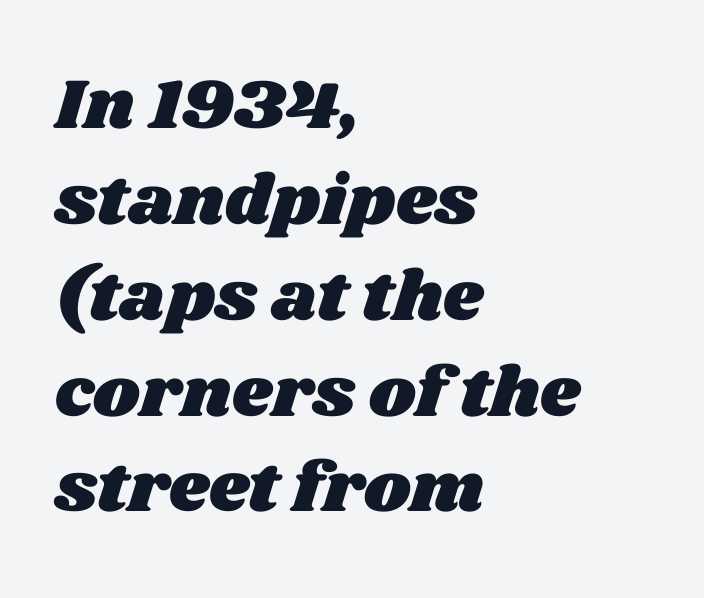
{"width": "wide", "stroke_contrast": "medium", "x_height": "large", "monospaced": "no", "underline": "no", "align": "left", "line_spacing": "normal", "line_spacing_ratio": 1.35, "letter_spacing": "normal", "letter_spacing_em": 0.0, "glyph_px": 71}
